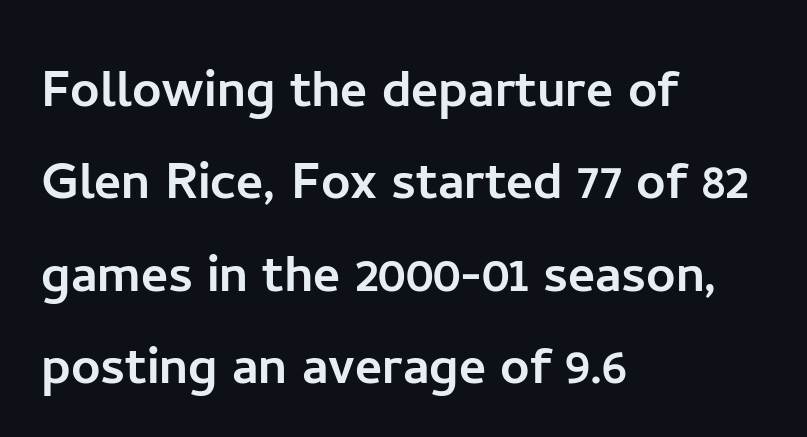
{"serif": "no", "italic": "no", "width": "normal", "stroke_contrast": "low", "x_height": "medium", "monospaced": "no", "underline": "no", "align": "left", "line_spacing": "normal", "line_spacing_ratio": 1.42, "letter_spacing": "normal", "letter_spacing_em": 0.0, "glyph_px": 65}
